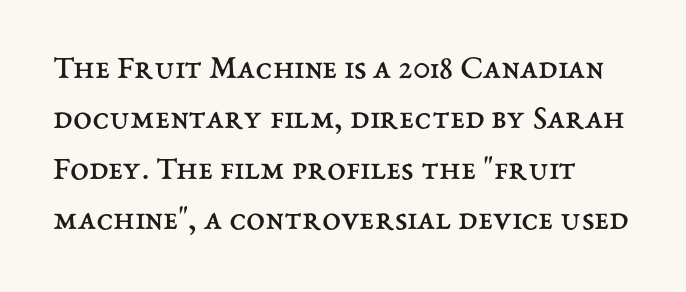
The zone under the glyphs is completely vacant. A roman cut, with each character standing at attention. Words appear dense and cohesive because spacing is normal. Vertical stems look standard width or narrower in stroke. These lines are rendered in a variable-pitch font. The line-height multiplier appears to be the usual default.
